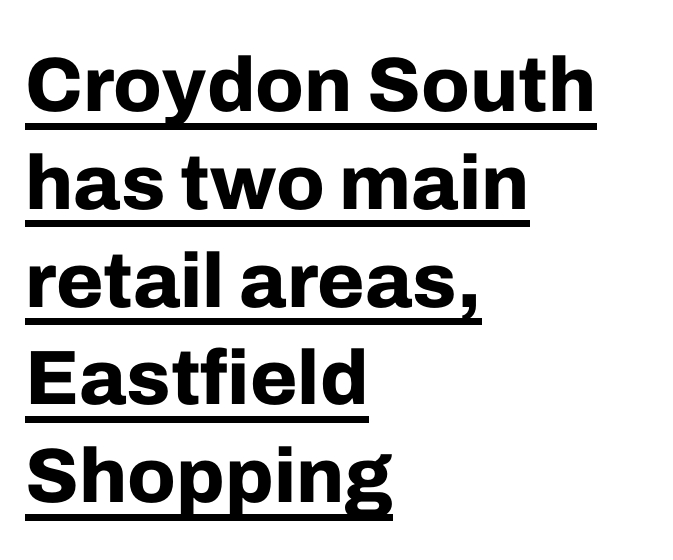
This rendering features underlined lettering. The passage shown is emphatically bold. This sample has the flowing, uneven cadence of proportional lettering. The designer went with a sans here, leaving each stem footless.
